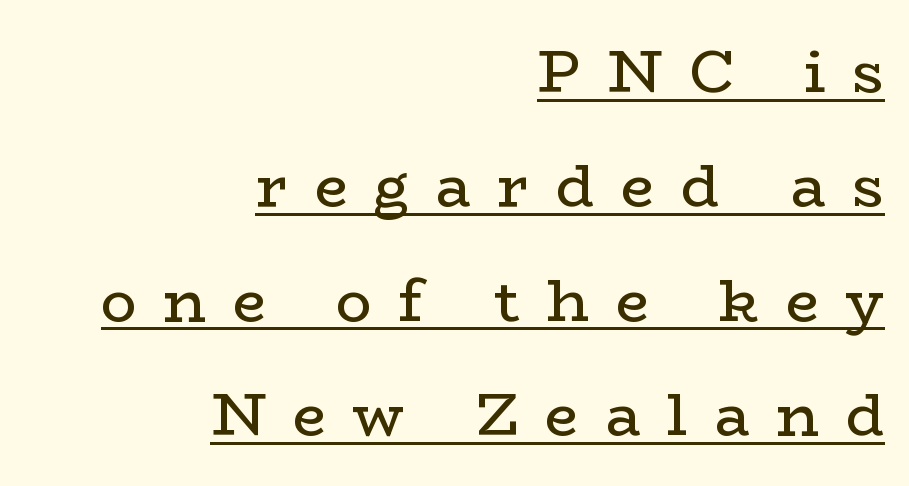
Q: Is the text bold? A: No.
Q: Is the text italic (slanted)? A: No, it is upright.
Q: Is the typeface a serif or a sans-serif typeface? A: Serif.
Q: Is the text underlined? A: Yes.
Q: How is the paragraph aligned? A: Right-aligned.
Q: Is the spacing between letters normal or unusually wide? A: Unusually wide.
Q: Is the spacing between lines tight, normal or loose? A: Loose.
Q: Width (condensed, normal, or wide)? A: Wide.
Q: Stroke contrast? A: Low.
Q: x-height? A: Medium.
Q: Monospaced? A: No.
